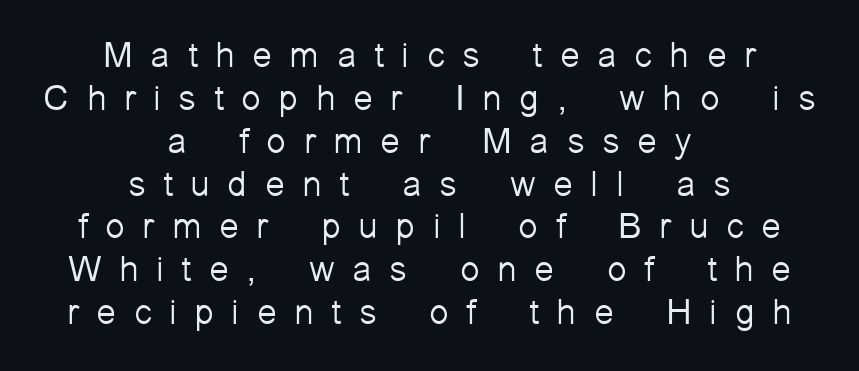
{"serif": "no", "italic": "no", "bold": "no", "weight": "light", "width": "normal", "stroke_contrast": "low", "x_height": "medium", "monospaced": "no", "underline": "no", "align": "center", "line_spacing_ratio": 1.19, "letter_spacing": "wide", "letter_spacing_em": 0.48, "glyph_px": 36}
